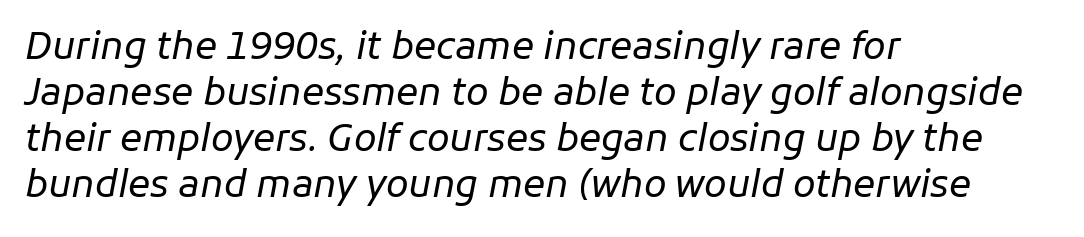
Nobody touched the tracking dial on this one. The typography opts for an oblique posture over an upright one. Alignment: flush left. Descenders are the only things crossing below the line. Character widths vary here, with narrow letters taking less room than wide ones.
